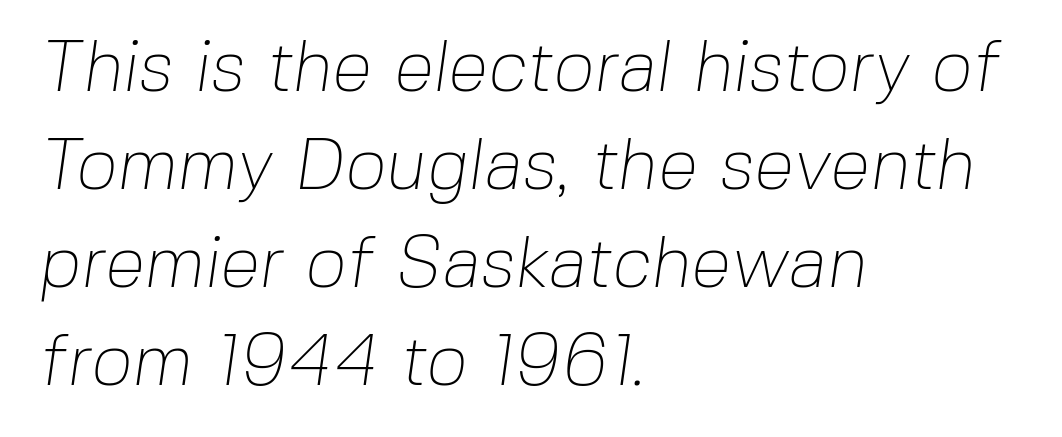
{"serif": "no", "bold": "no", "weight": "thin", "width": "normal", "stroke_contrast": "low", "x_height": "medium", "monospaced": "no", "underline": "no", "align": "left", "line_spacing": "normal", "line_spacing_ratio": 1.36, "letter_spacing": "normal", "letter_spacing_em": 0.0, "glyph_px": 72}
